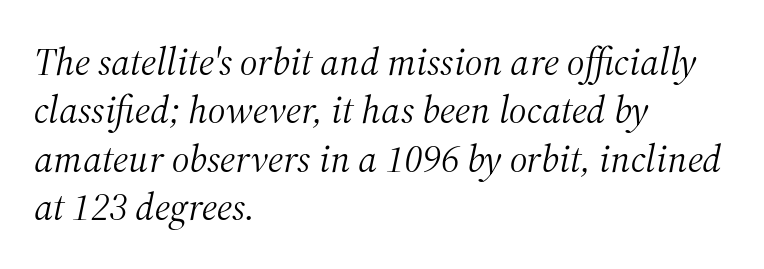
{"serif": "yes", "italic": "yes", "lean": "right", "slant_degrees": 12, "bold": "no", "weight": "light", "width": "normal", "stroke_contrast": "medium", "x_height": "medium", "monospaced": "no", "underline": "no", "align": "left", "line_spacing_ratio": 1.24, "letter_spacing": "normal", "letter_spacing_em": 0.0, "glyph_px": 39}
